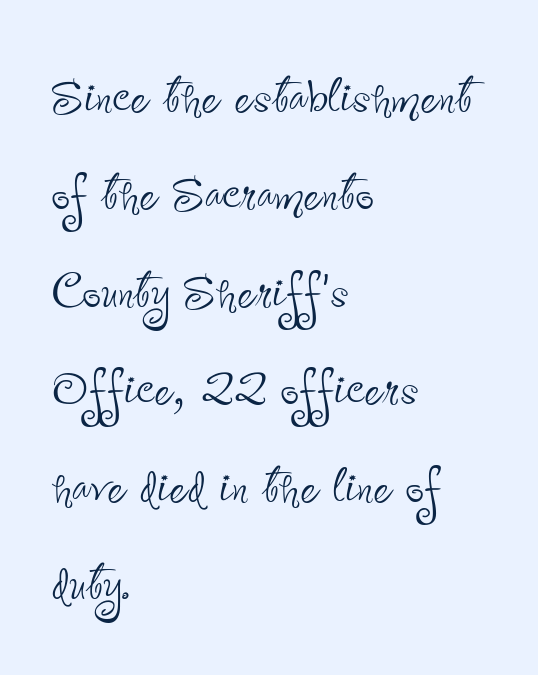
{"serif": "no", "bold": "no", "weight": "thin", "width": "condensed", "stroke_contrast": "low", "x_height": "small", "monospaced": "no", "underline": "no", "align": "left", "line_spacing": "normal", "line_spacing_ratio": 1.5, "letter_spacing": "normal", "letter_spacing_em": 0.0, "glyph_px": 65}
